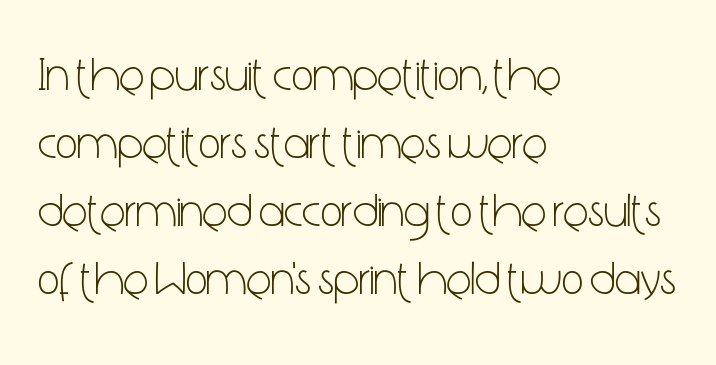
The image shows 47 px light, condensed sans-serif type, upright; set left-aligned, normal line spacing (1.45x), normal letter spacing, not underlined; low stroke contrast and a medium x-height.
